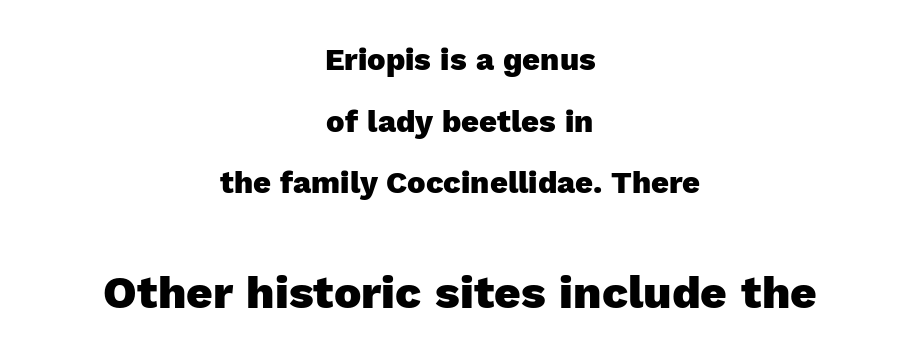
The area under the type is left untouched. The letterforms sit shoulder to shoulder at normal distance. Students, observe: this is what heavily led, spacious text looks like. Ordinary non-slanted type is in use. Where is the straight margin? There isn't one; the lines are centered.
